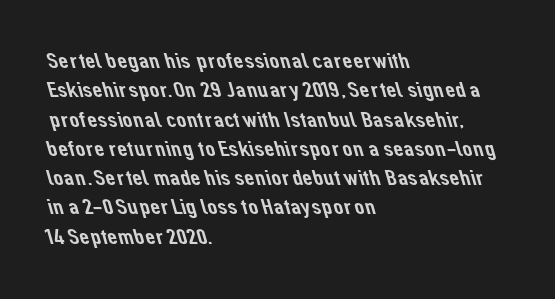
Q: Is the text underlined? A: No.
Q: How is the paragraph aligned? A: Left-aligned.
Q: Is the spacing between letters normal or unusually wide? A: Normal.
Q: Is the spacing between lines tight, normal or loose? A: Normal.
